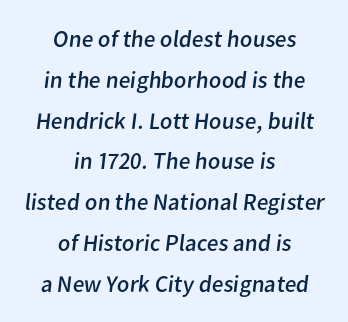
Q: Is the text bold? A: No.
Q: Is the text underlined? A: No.
Q: How is the paragraph aligned? A: Centered.
Q: Is the spacing between letters normal or unusually wide? A: Normal.
Q: Is the spacing between lines tight, normal or loose? A: Normal.
